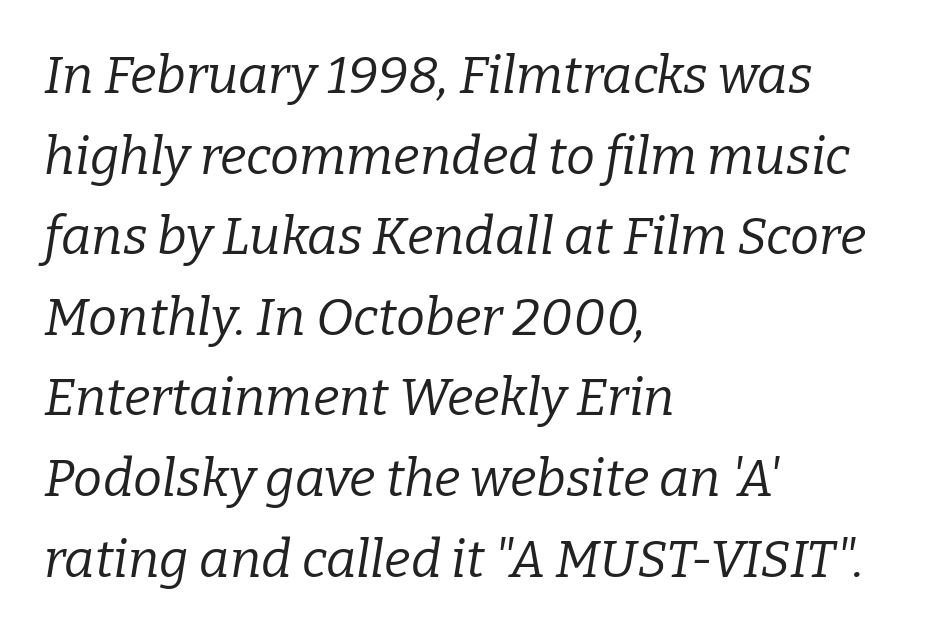
{"serif": "yes", "italic": "yes", "lean": "right", "slant_degrees": 9, "bold": "no", "weight": "regular", "width": "normal", "stroke_contrast": "low", "x_height": "medium", "monospaced": "no", "underline": "no", "align": "left", "line_spacing": "normal", "line_spacing_ratio": 1.55, "letter_spacing": "normal", "letter_spacing_em": 0.0, "glyph_px": 52}
